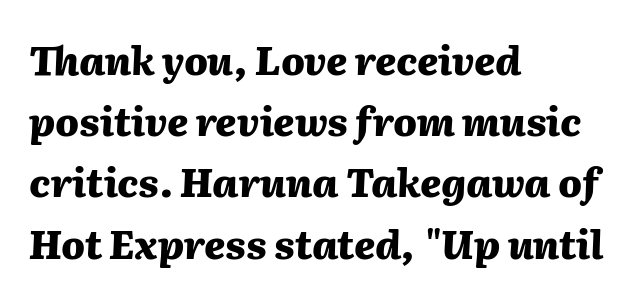
Q: Is the text bold? A: Yes.
Q: Is the text italic (slanted)? A: Yes, it leans right by about 2 degrees.
Q: Is the text underlined? A: No.
Q: How is the paragraph aligned? A: Left-aligned.
Q: Is the spacing between letters normal or unusually wide? A: Normal.
Q: Is the spacing between lines tight, normal or loose? A: Normal.
Q: Width (condensed, normal, or wide)? A: Normal.
Q: Stroke contrast? A: Medium.
Q: x-height? A: Medium.
Q: Monospaced? A: No.
